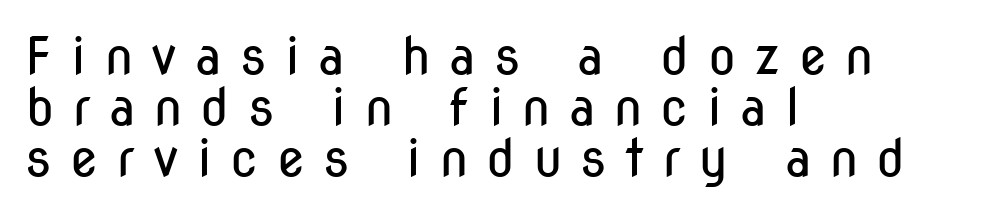
{"serif": "no", "italic": "no", "bold": "no", "weight": "regular", "width": "condensed", "stroke_contrast": "low", "x_height": "medium", "monospaced": "no", "underline": "no", "align": "left", "line_spacing": "tight", "line_spacing_ratio": 1.0, "letter_spacing": "wide", "letter_spacing_em": 0.36, "glyph_px": 51}
